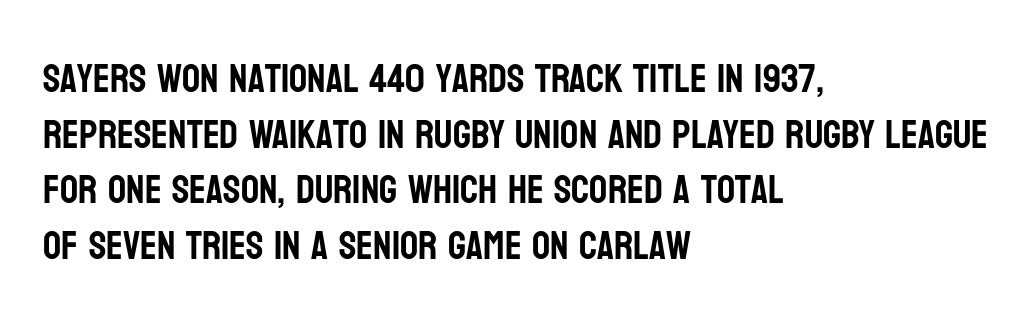
Q: Is the text italic (slanted)? A: No, it is upright.
Q: Is the typeface a serif or a sans-serif typeface? A: Sans-serif.
Q: Is the text underlined? A: No.
Q: How is the paragraph aligned? A: Left-aligned.
Q: Is the spacing between letters normal or unusually wide? A: Normal.
Q: Is the spacing between lines tight, normal or loose? A: Normal.
Q: Width (condensed, normal, or wide)? A: Condensed.
Q: Stroke contrast? A: Low.
Q: x-height? A: Large.
Q: Monospaced? A: No.
